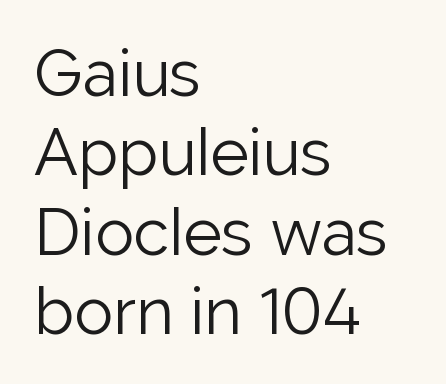
Grotesque or geometric, the face here clearly has no serifs. The specimen reads as upright at a glance. A clean baseline with only descenders dipping below it. The characters are drawn with everyday or finer stroke widths.
